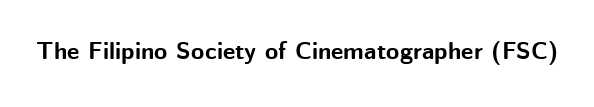
The image shows 24 px bold type, upright; set normal letter spacing, not underlined.
